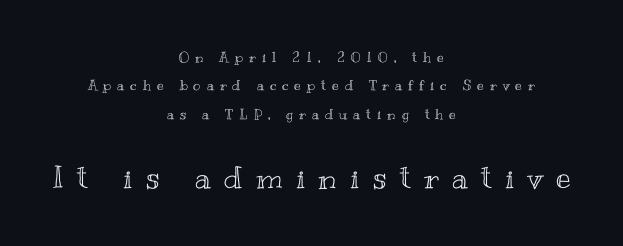
The rendering positions every line midway between the sides. The font's upright variant was chosen for this text. Spacing between characters has been opened up far beyond the box default. Small over large — that's the arrangement of the two blocks here. Looks like regular typesetting: each glyph gets only the width it needs. Widely set lines give the paragraph a tall, airy silhouette.
